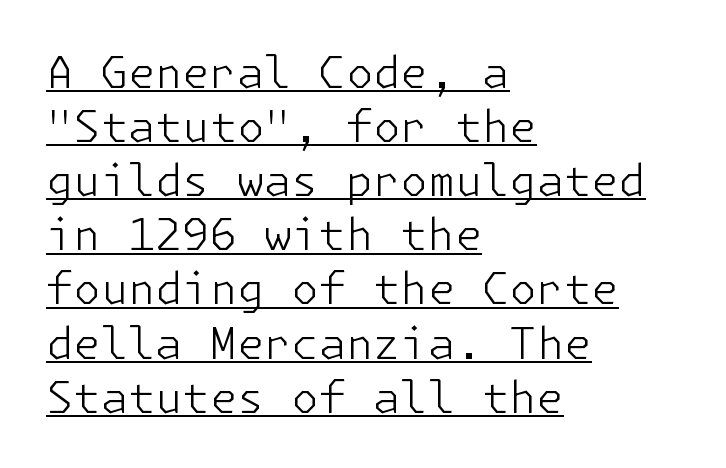
{"serif": "no", "italic": "no", "bold": "no", "weight": "light", "width": "normal", "stroke_contrast": "low", "x_height": "medium", "underline": "yes", "align": "left", "line_spacing_ratio": 1.23, "letter_spacing": "normal", "letter_spacing_em": 0.0, "glyph_px": 44}
